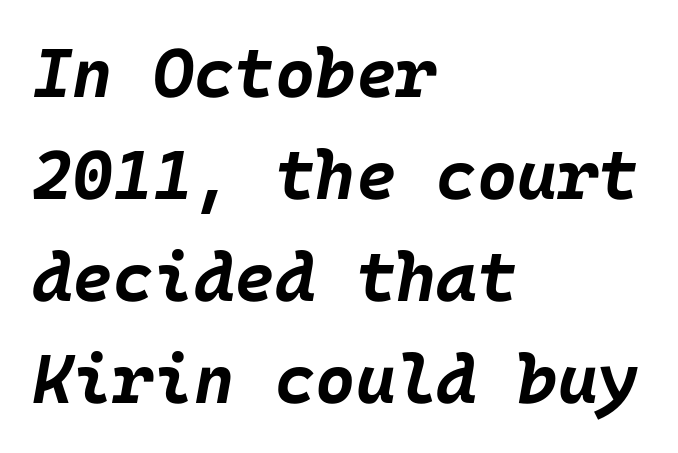
The image shows 69 px bold type, italic (leaning right); set left-aligned, normal line spacing (1.48x), normal letter spacing, not underlined; low stroke contrast and a large x-height.
